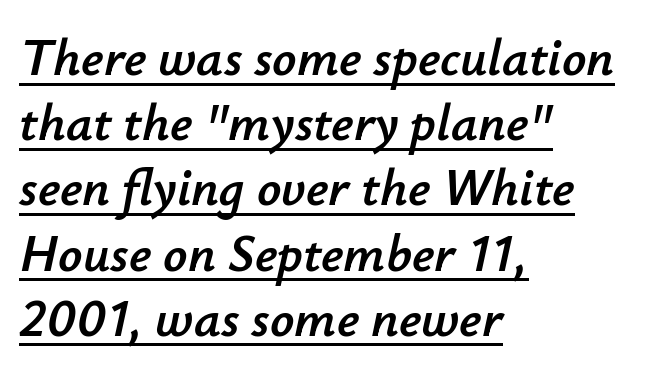
The rendering uses natural spacing where letterforms have individual widths. The rag falls on the right side of this text block. What stands out about the letter spacing? Nothing — it is the standard amount. This is oblique type, the kind used for emphasis or titles. Quick note: underline on.
